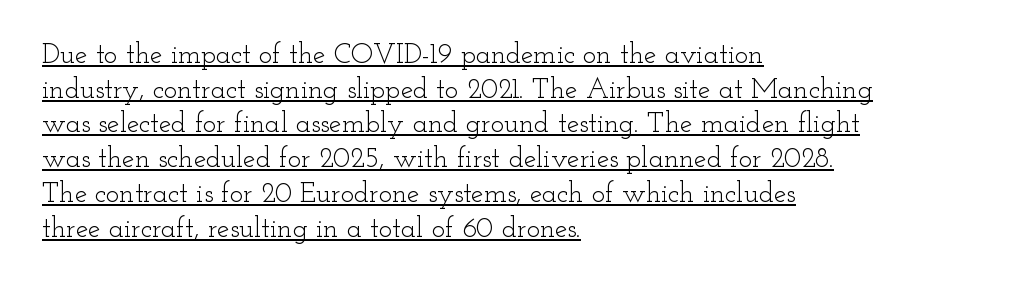
{"serif": "yes", "italic": "no", "bold": "no", "weight": "light", "width": "wide", "stroke_contrast": "low", "x_height": "small", "monospaced": "no", "underline": "yes", "align": "left", "line_spacing_ratio": 1.24, "letter_spacing": "normal", "letter_spacing_em": 0.0, "glyph_px": 28}
